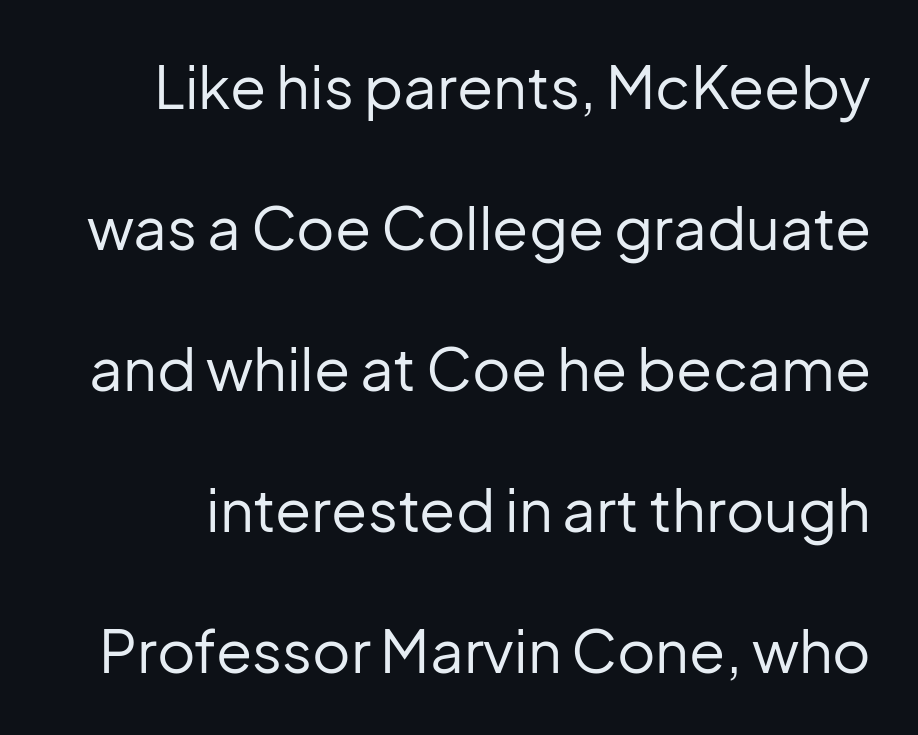
{"serif": "no", "italic": "no", "bold": "no", "weight": "regular", "width": "normal", "stroke_contrast": "low", "x_height": "medium", "monospaced": "no", "underline": "no", "line_spacing": "loose", "line_spacing_ratio": 2.39, "letter_spacing": "normal", "letter_spacing_em": 0.0, "glyph_px": 59}
